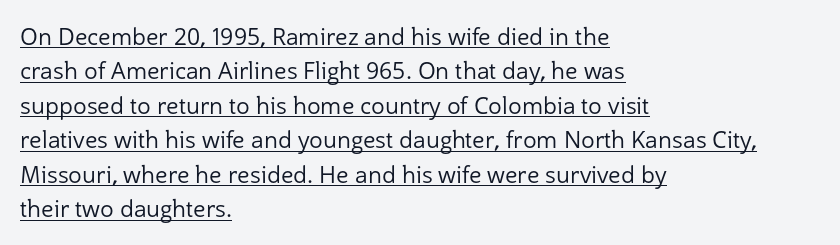
The image shows 23 px text type, upright; set left-aligned, normal line spacing (1.5x), normal letter spacing, underlined.
